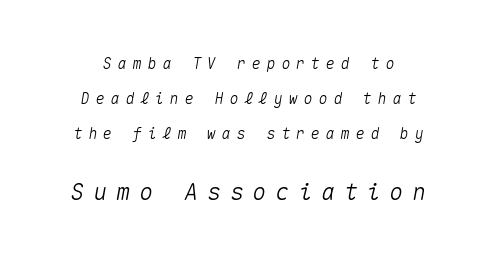
{"italic": "yes", "lean": "right", "slant_degrees": 10, "underline": "no", "line_spacing": "loose", "line_spacing_ratio": 2.32, "letter_spacing": "wide", "letter_spacing_em": 0.39, "larger_block": "second", "size_ratio": 1.53, "glyph_px": 23}
